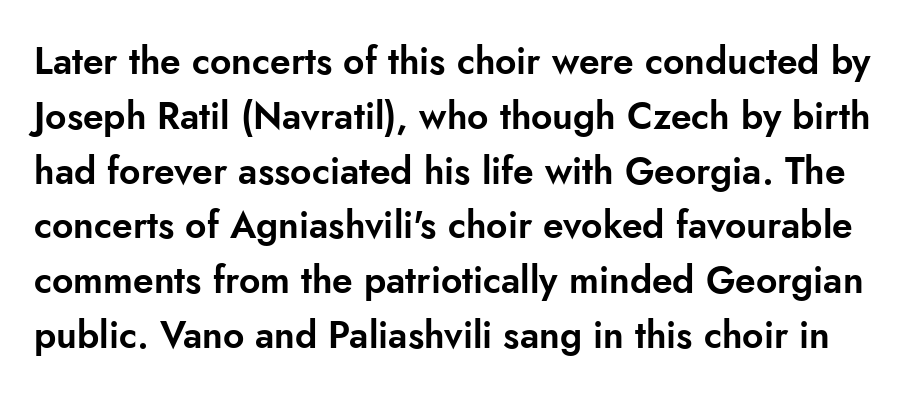
Every stem runs plumb, perpendicular to the baseline. These lines sit exactly where default settings would place them. What stands out about the letter spacing? Nothing — it is the standard amount. This is sans-serif lettering, the kind often seen on screens and signage. Has an underline been added? It has not.
